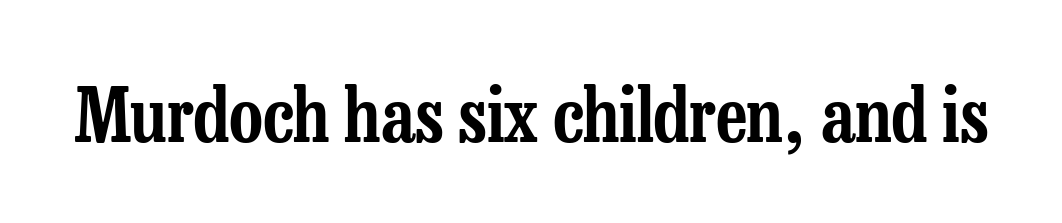
Bare-footed words on every line. Tracking value appears to be zero — textbook default spacing. Vertical strokes here are truly vertical. The face used here is proportionally spaced, like ordinary book or web type. Serif or sans? Serif — the stroke terminals have little feet.
